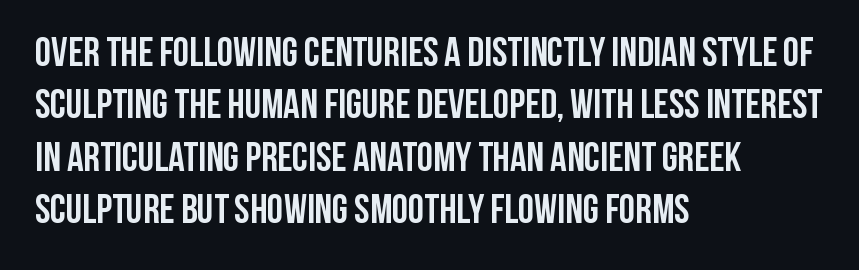
The rendering uses a moderate line-height, typical for paragraphs. If you drew a line through each stem, it would be perfectly vertical. You could not count columns in this text — the font is proportionally spaced. The setting favours the left margin, as ordinary paragraphs usually do. This is heavy type, rendered in bold.
